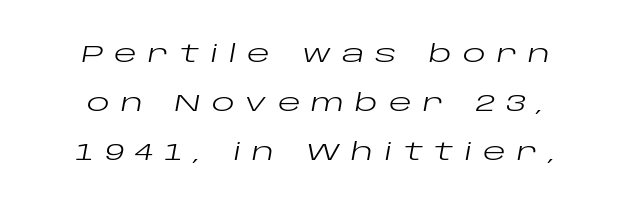
Q: Is the text bold? A: No.
Q: Is the text italic (slanted)? A: Yes, it leans right by about 10 degrees.
Q: Is the text underlined? A: No.
Q: Is the spacing between letters normal or unusually wide? A: Unusually wide.
Q: Is the spacing between lines tight, normal or loose? A: Loose.
